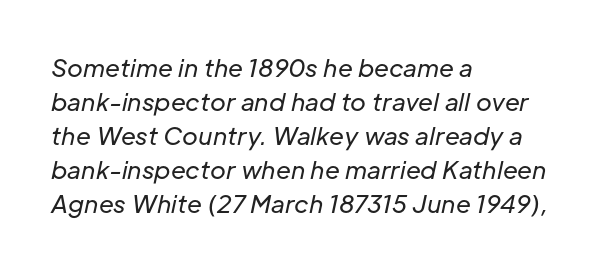
The image shows 24 px text type, italic (leaning right); set left-aligned, normal line spacing (1.42x), normal letter spacing, not underlined.
